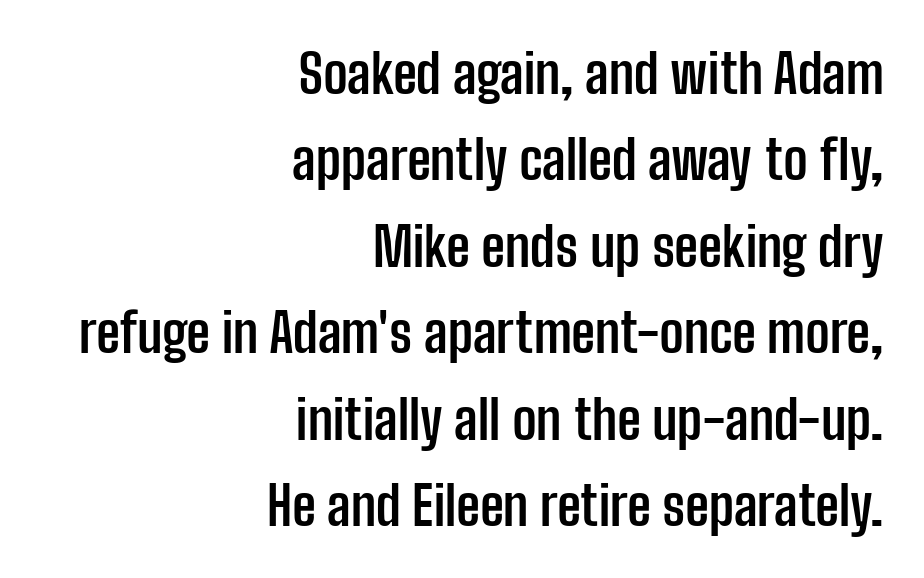
Nothing sits at the stroke ends, so this counts as sans-serif. Caption: multi-line text, flush right, ragged left. Decoration check: the copy has no underline. These lines keep a tight, regular rhythm from letter to letter.
